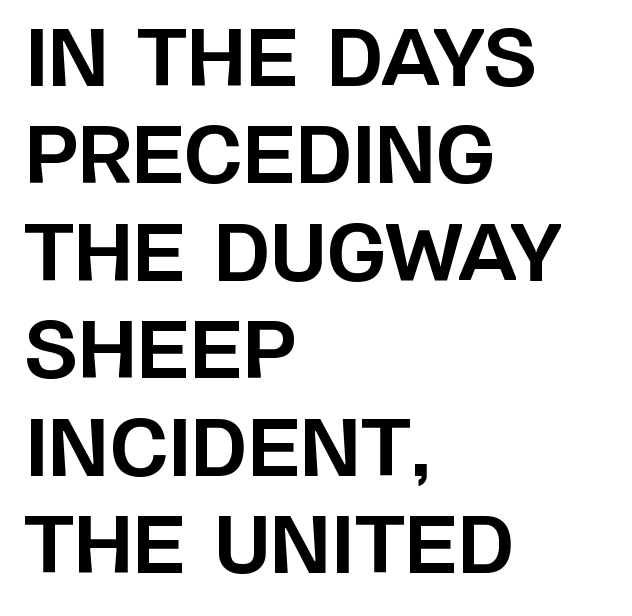
{"serif": "no", "italic": "no", "bold": "yes", "weight": "bold", "width": "normal", "stroke_contrast": "low", "x_height": "large", "monospaced": "no", "underline": "no", "align": "left", "line_spacing": "normal", "line_spacing_ratio": 1.25, "letter_spacing": "normal", "letter_spacing_em": 0.0, "glyph_px": 78}
